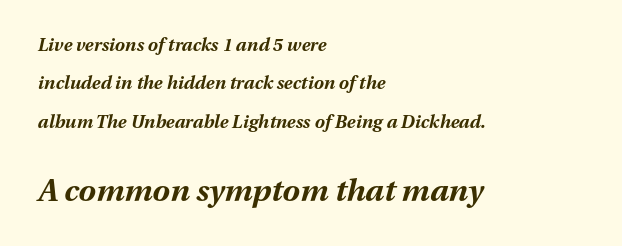
Q: Is the text bold? A: Yes.
Q: Is the text italic (slanted)? A: Yes, it leans right by about 13 degrees.
Q: Is the text underlined? A: No.
Q: How is the paragraph aligned? A: Left-aligned.
Q: Is the spacing between letters normal or unusually wide? A: Normal.
Q: Is the spacing between lines tight, normal or loose? A: Loose.
Q: Which block of text is set in a larger size, the first (top) or the second (bottom)? A: The second (bottom) one.
Q: Width (condensed, normal, or wide)? A: Normal.
Q: Stroke contrast? A: Medium.
Q: x-height? A: Medium.
Q: Monospaced? A: No.
